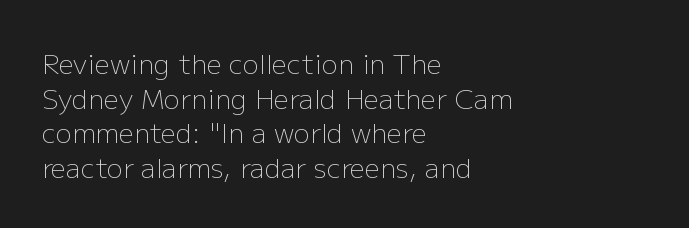
{"italic": "no", "bold": "no", "underline": "no", "align": "left", "line_spacing": "normal", "line_spacing_ratio": 1.28, "letter_spacing": "normal", "letter_spacing_em": 0.0, "glyph_px": 27}
